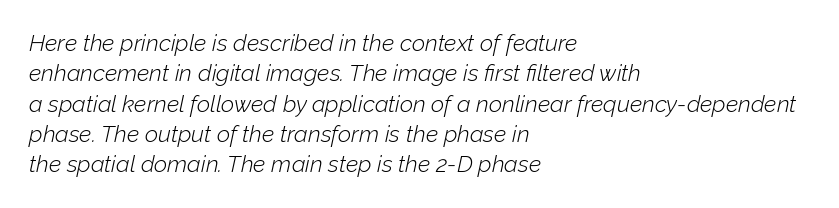
What's the leading like? Ordinary, nothing unusual. The weight tops out at a normal text grade. The gaps between neighbouring characters are ordinary and unremarkable. If you drew a ruler down the left edge, every line would touch it. Plain, unruled lines of type.
